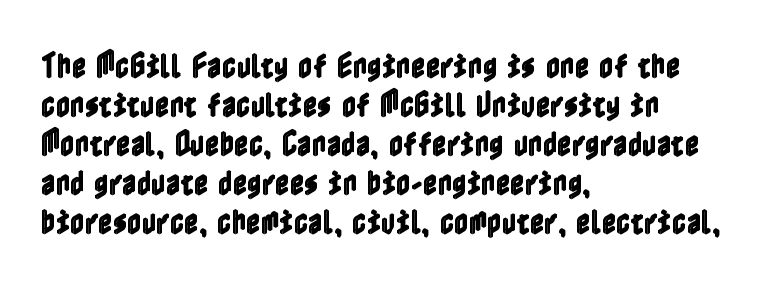
In terms of leading, this rendering sits right in the middle. Short and long lines alike share a common starting point at left. The passage shown has conventional tracking throughout. Posture: upright roman.
